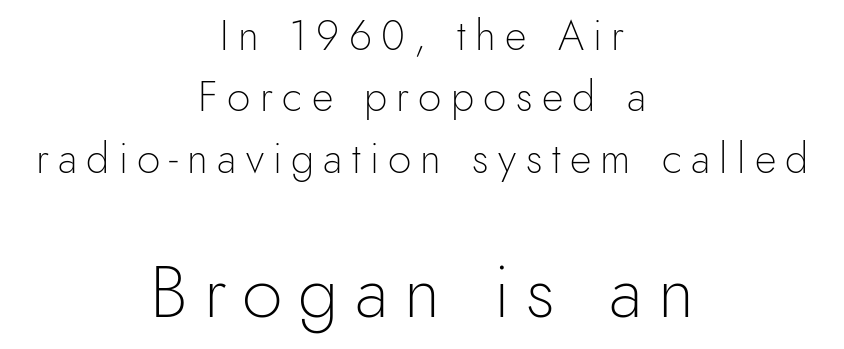
{"serif": "no", "italic": "no", "bold": "no", "weight": "light", "width": "normal", "x_height": "small", "monospaced": "no", "underline": "no", "align": "center", "line_spacing": "normal", "line_spacing_ratio": 1.46, "letter_spacing": "wide", "letter_spacing_em": 0.22, "larger_block": "second", "size_ratio": 1.74, "glyph_px": 73}
